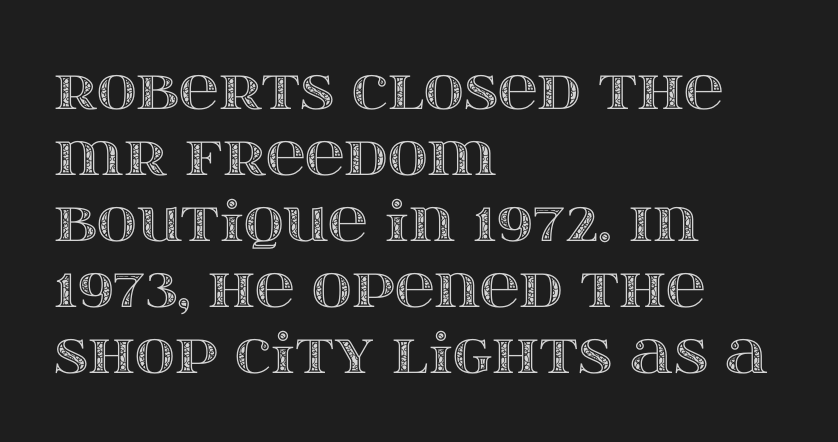
{"italic": "no", "width": "wide", "x_height": "large", "monospaced": "no", "underline": "no", "align": "left", "line_spacing_ratio": 1.2, "letter_spacing": "normal", "letter_spacing_em": 0.0, "glyph_px": 55}
